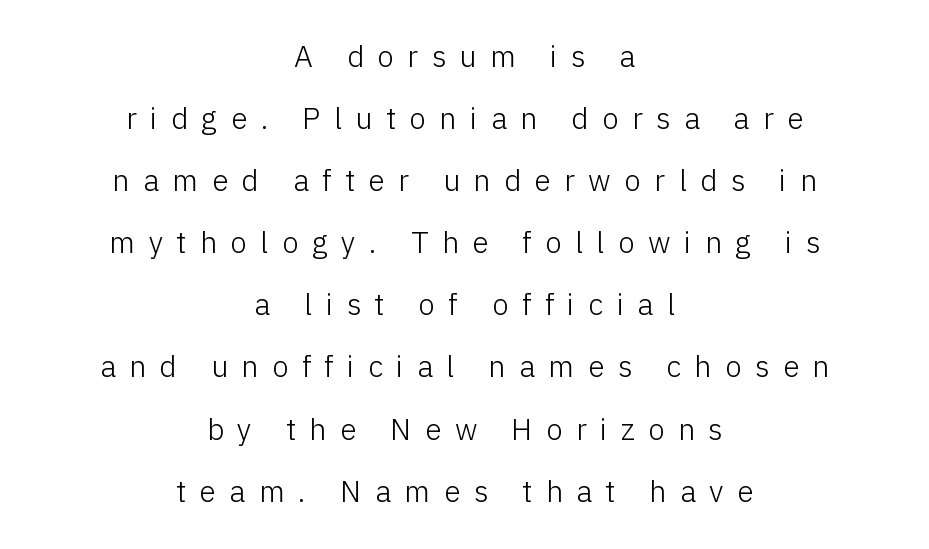
Layout note: lines centered. The leading is generous, giving the passage an open texture. The font's upright variant was chosen for this text. There is plenty of visible air inserted between adjacent glyphs. Proportional: the letters do not fall into vertical columns.
